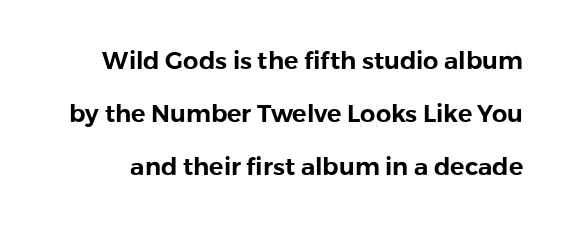
The image shows 24 px text type, upright; set loose line spacing (2.21x), normal letter spacing, not underlined.
